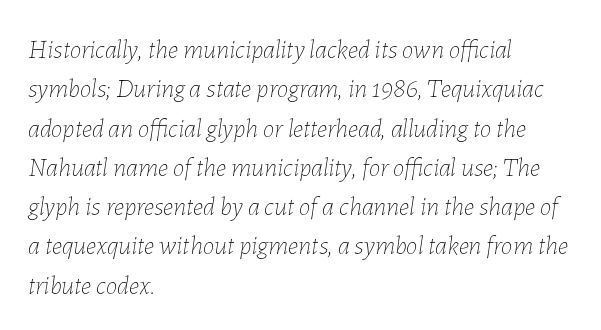
{"italic": "yes", "lean": "right", "slant_degrees": 7, "bold": "no", "underline": "no", "align": "left", "line_spacing": "normal", "line_spacing_ratio": 1.51, "letter_spacing": "normal", "letter_spacing_em": 0.0, "glyph_px": 26}
